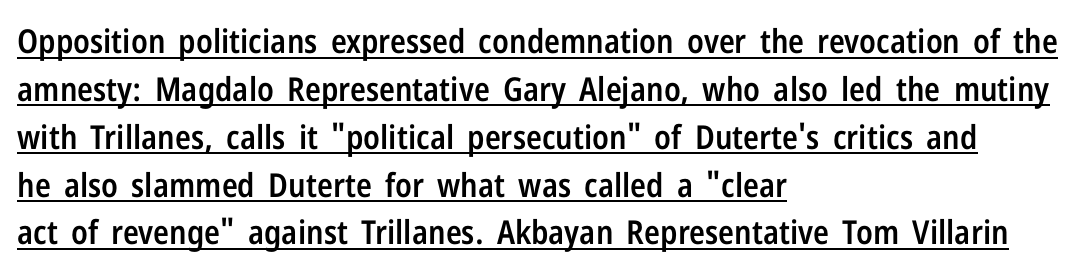
Every stem runs plumb, perpendicular to the baseline. Each word holds together tightly as a unit, with standard inter-letter gaps. Set as a demibold, roughly 600 on the weight scale. A normal amount of white space separates one row of letters from the next. The typesetter has applied underlining to the passage shown. Each line starts at the same left margin while the right side varies.
